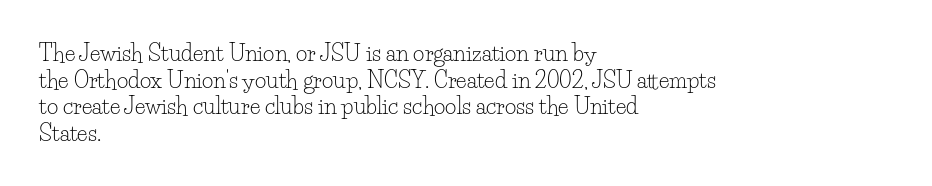
The face used here is rendered with its standard letterfit. The rag falls on the right side of this text block. The typeface has the unassuming heft of standard copy or less. Italic: no, the glyphs are upright roman.
